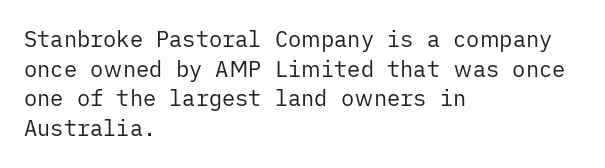
Unmarked baselines from the first word to the last. The designer left line spacing at the default. The rendering anchors every line to the left-hand side. The gaps between neighbouring characters are ordinary and unremarkable. The type sits square on the baseline with zero lean.
